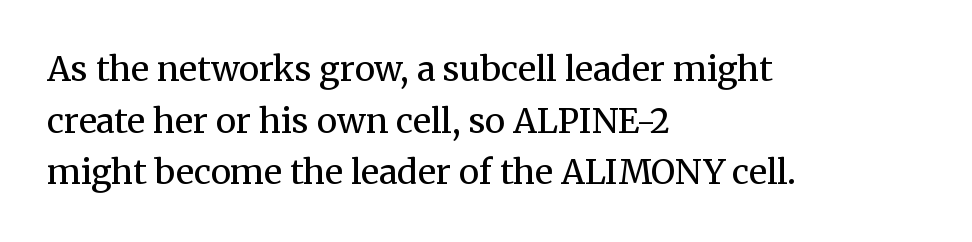
Q: Is the text bold? A: No.
Q: Is the text italic (slanted)? A: No, it is upright.
Q: Is the typeface a serif or a sans-serif typeface? A: Serif.
Q: Is the text underlined? A: No.
Q: How is the paragraph aligned? A: Left-aligned.
Q: Is the spacing between letters normal or unusually wide? A: Normal.
Q: Is the spacing between lines tight, normal or loose? A: Normal.
Q: Width (condensed, normal, or wide)? A: Normal.
Q: Stroke contrast? A: Medium.
Q: x-height? A: Medium.
Q: Monospaced? A: No.
